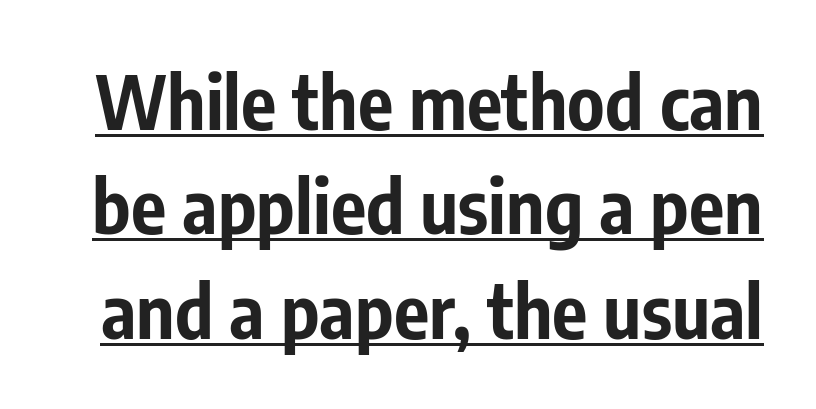
Strokes here are thick enough to call this a true bold. Tracking here is standard; glyphs follow each other at the usual distance. The specimen reads as upright at a glance. A rule runs beneath these lines of type. Regarding leading, the lines here are spaced in the standard way. The passage shown is typed in a proportional face where columns would drift.
